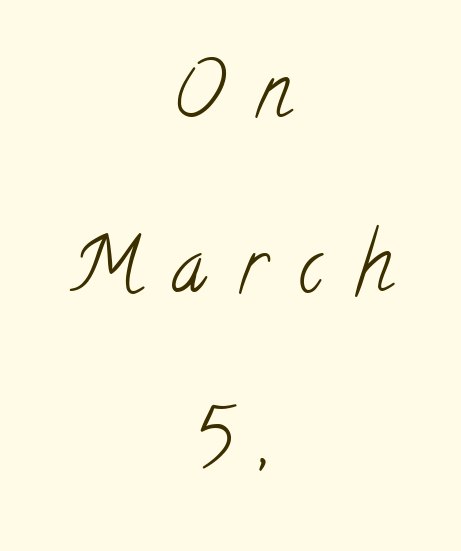
{"bold": "no", "weight": "light", "width": "condensed", "stroke_contrast": "low", "x_height": "small", "monospaced": "no", "underline": "no", "align": "center", "line_spacing": "loose", "line_spacing_ratio": 2.29, "letter_spacing": "wide", "letter_spacing_em": 0.43, "glyph_px": 76}
